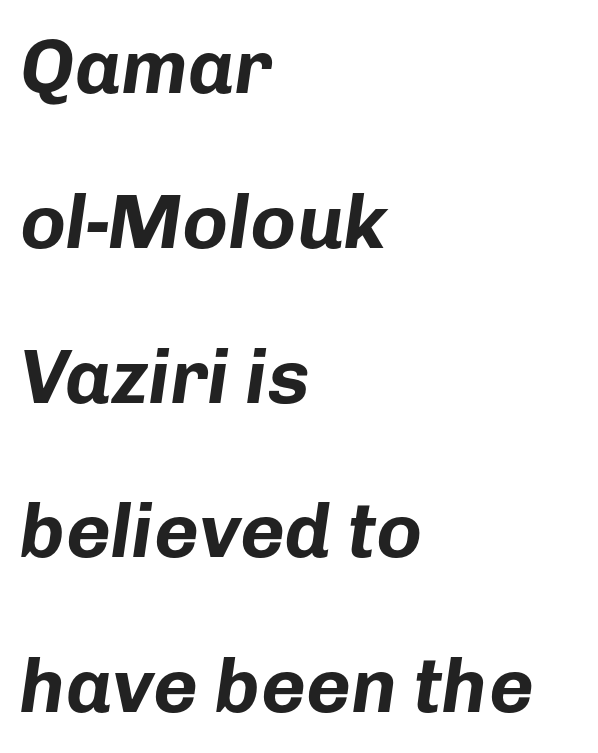
This sample is left-justified, so line endings fall wherever the words run out. Strong, thick strokes mark this as bold type. Yep, that's italic — everything's leaning. Note the varied advance widths — an 'i' is clearly narrower than an 'm'. Successive baselines arrive slowly, with a big drop between each.
